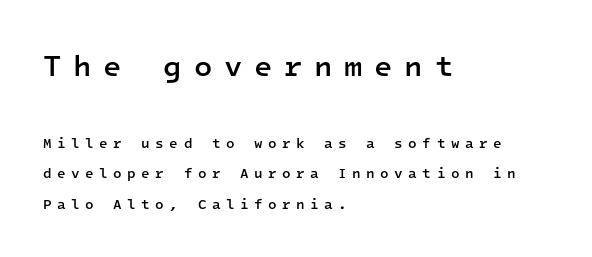
The image shows 30 px semibold sans-serif type, upright, monospaced; set left-aligned, loose line spacing (2.17x), unusually wide letter spacing (+0.39 em), not underlined; the first (top) block is 2.14x larger; low stroke contrast and a medium x-height.
